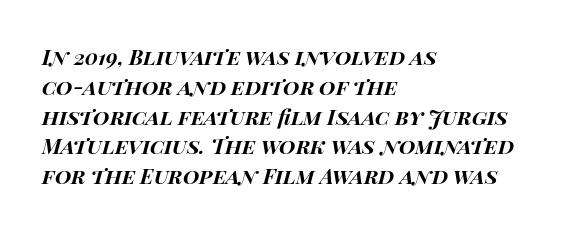
The image shows 21 px bold type, italic (leaning right); set left-aligned, normal line spacing (1.42x), normal letter spacing, not underlined.
